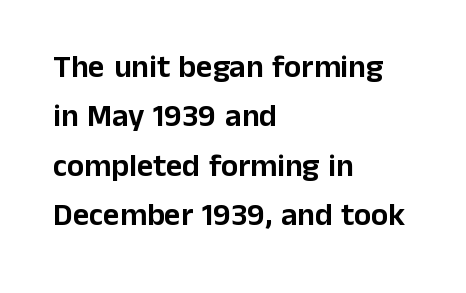
Q: Is the text italic (slanted)? A: No, it is upright.
Q: Is the typeface a serif or a sans-serif typeface? A: Sans-serif.
Q: Is the text underlined? A: No.
Q: How is the paragraph aligned? A: Left-aligned.
Q: Is the spacing between letters normal or unusually wide? A: Normal.
Q: Is the spacing between lines tight, normal or loose? A: Normal.
Q: Width (condensed, normal, or wide)? A: Normal.
Q: Stroke contrast? A: Low.
Q: x-height? A: Medium.
Q: Monospaced? A: No.
